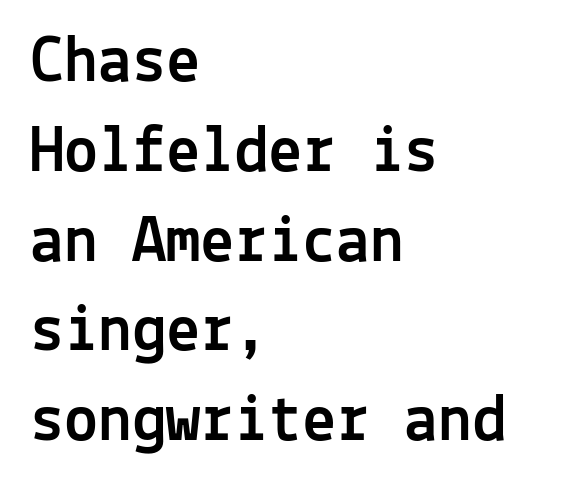
Q: Is the text italic (slanted)? A: No, it is upright.
Q: Is the typeface a serif or a sans-serif typeface? A: Sans-serif.
Q: Is the text underlined? A: No.
Q: How is the paragraph aligned? A: Left-aligned.
Q: Is the spacing between letters normal or unusually wide? A: Normal.
Q: Is the spacing between lines tight, normal or loose? A: Normal.
Q: Width (condensed, normal, or wide)? A: Normal.
Q: x-height? A: Medium.
Q: Monospaced? A: Yes.
